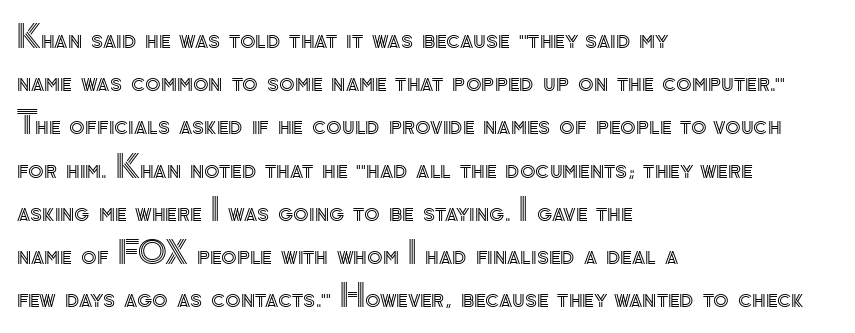
The rendering uses natural spacing where letterforms have individual widths. Each new line begins a customary step beneath the previous one. The axis of the letterforms is exactly vertical. Nothing unusual about the tracking: characters are spaced as the font intends.
